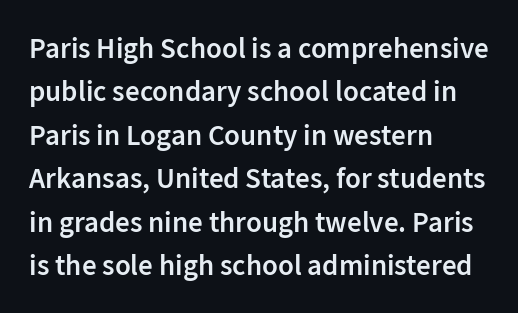
The gaps between neighbouring characters are ordinary and unremarkable. Horizontal alignment here is leftward, the default for most running prose. Serifs: no, the terminals of the letterforms are clean. The axis of the letterforms is exactly vertical. These lines sit exactly where default settings would place them.
